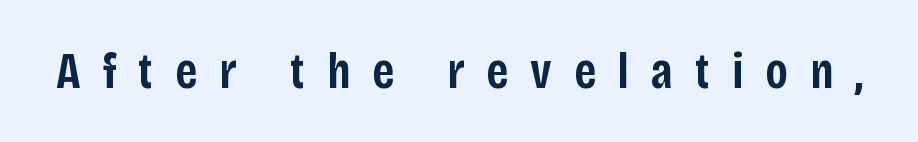
Spacing between characters has been opened up far beyond the box default. Posture: straight, roman, zero tilt. These lines are rendered in a variable-pitch font. The strokes are fattened partway — semibold, not bold. Is this a sans? Yes — the strokes have no serifs. Glance below the letters and you will spot only blank space.
